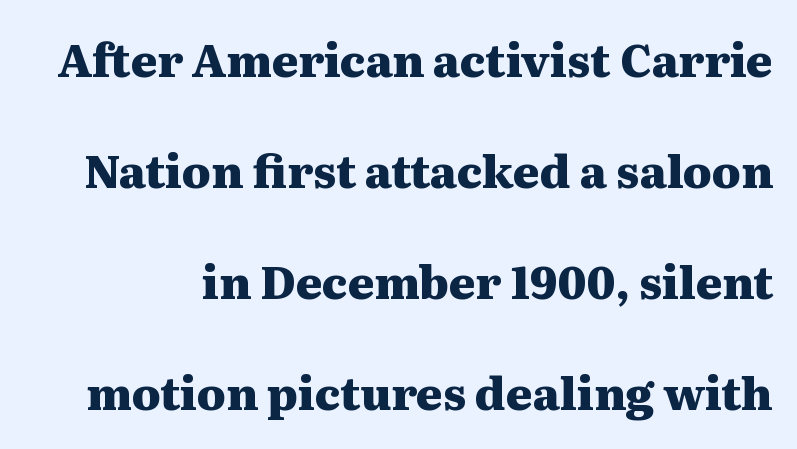
This is the regular roman posture of the typeface. Typographic density is high because the face is bold. Leading is clearly above the norm, producing a sparse column. Students, note that the glyphs here touch the page at normal intervals. The letters advance in unequal steps, a hallmark of proportional type. Each letter's strokes conclude with small projecting serifs.
